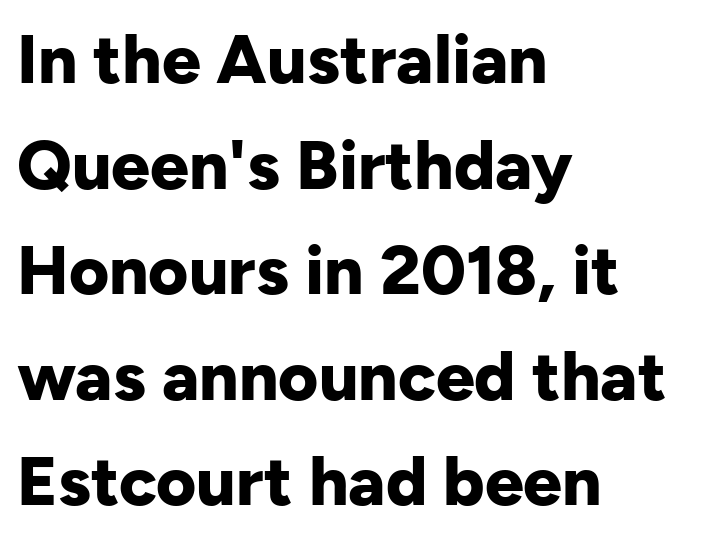
Q: Is the text bold? A: Yes.
Q: Is the text italic (slanted)? A: No, it is upright.
Q: Is the typeface a serif or a sans-serif typeface? A: Sans-serif.
Q: Is the text underlined? A: No.
Q: How is the paragraph aligned? A: Left-aligned.
Q: Is the spacing between letters normal or unusually wide? A: Normal.
Q: Is the spacing between lines tight, normal or loose? A: Normal.
Q: Width (condensed, normal, or wide)? A: Normal.
Q: Stroke contrast? A: Low.
Q: x-height? A: Medium.
Q: Monospaced? A: No.
